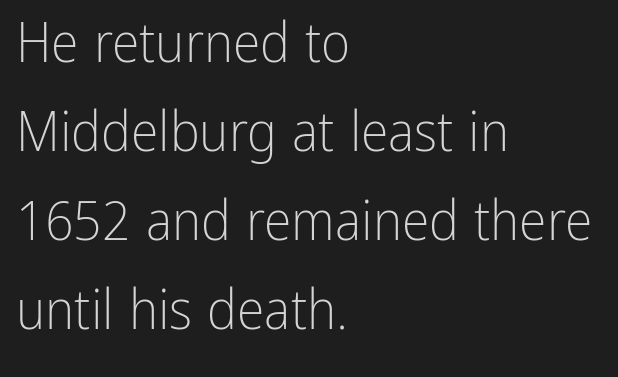
{"serif": "no", "italic": "no", "bold": "no", "weight": "light", "width": "condensed", "stroke_contrast": "low", "x_height": "medium", "monospaced": "no", "underline": "no", "align": "left", "line_spacing": "normal", "line_spacing_ratio": 1.59, "letter_spacing": "normal", "letter_spacing_em": 0.0, "glyph_px": 56}
